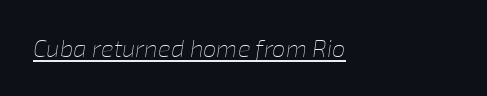
Q: Is the text bold? A: No.
Q: Is the text italic (slanted)? A: Yes, it leans right by about 8 degrees.
Q: Is the text underlined? A: Yes.
Q: How is the paragraph aligned? A: Left-aligned.
Q: Is the spacing between letters normal or unusually wide? A: Normal.
